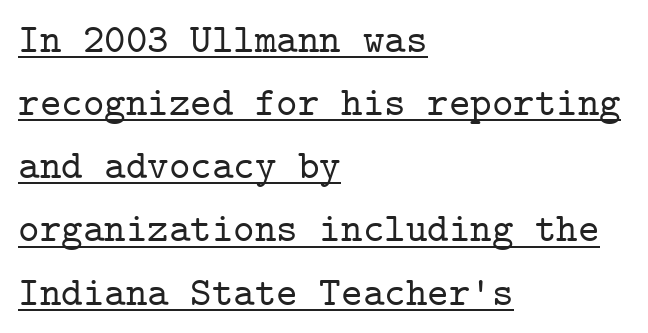
Q: Is the text italic (slanted)? A: No, it is upright.
Q: Is the typeface a serif or a sans-serif typeface? A: Serif.
Q: Is the text underlined? A: Yes.
Q: How is the paragraph aligned? A: Left-aligned.
Q: Is the spacing between letters normal or unusually wide? A: Normal.
Q: Is the spacing between lines tight, normal or loose? A: Normal.
Q: Width (condensed, normal, or wide)? A: Normal.
Q: Stroke contrast? A: Low.
Q: x-height? A: Medium.
Q: Monospaced? A: Yes.
